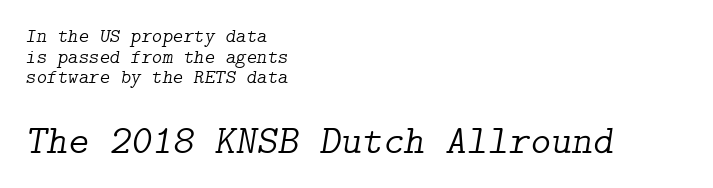
The image shows 40 px light serif type, italic (leaning right); set left-aligned, tight line spacing (1.03x), normal letter spacing, not underlined; the second (bottom) block is 2.0x larger; low stroke contrast and a medium x-height.
